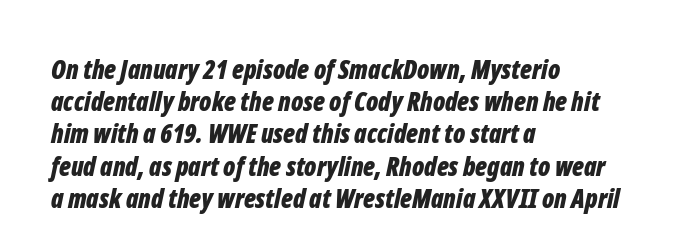
The image shows 26 px bold type, italic (leaning right); set left-aligned, line spacing 1.24x, normal letter spacing, not underlined.
